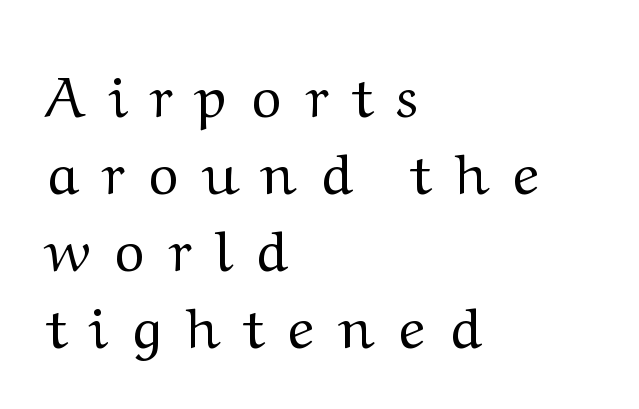
Looks like regular typesetting: each glyph gets only the width it needs. Rule under the text: the space is simply empty. The gaps between neighbouring characters are conspicuously large. The type family on display is of the serif kind. The axis of the letterforms is exactly vertical.
